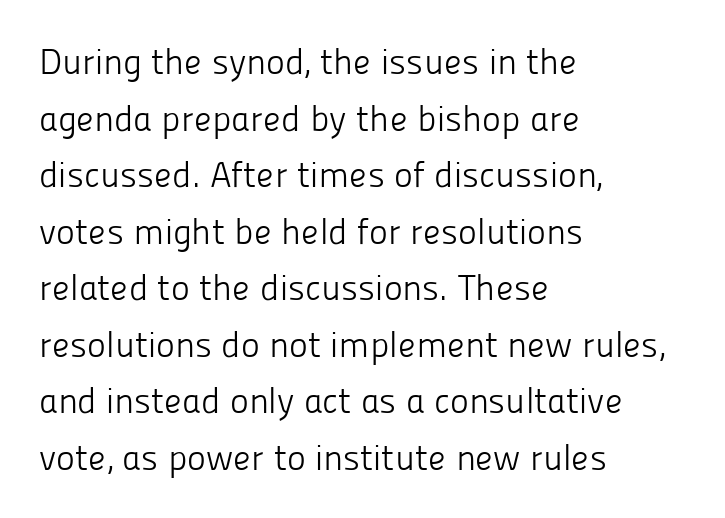
Q: Is the text bold? A: No.
Q: Is the text italic (slanted)? A: No, it is upright.
Q: Is the typeface a serif or a sans-serif typeface? A: Sans-serif.
Q: Is the text underlined? A: No.
Q: How is the paragraph aligned? A: Left-aligned.
Q: Is the spacing between letters normal or unusually wide? A: Normal.
Q: Is the spacing between lines tight, normal or loose? A: Normal.
Q: Width (condensed, normal, or wide)? A: Normal.
Q: Stroke contrast? A: Low.
Q: x-height? A: Medium.
Q: Monospaced? A: No.
